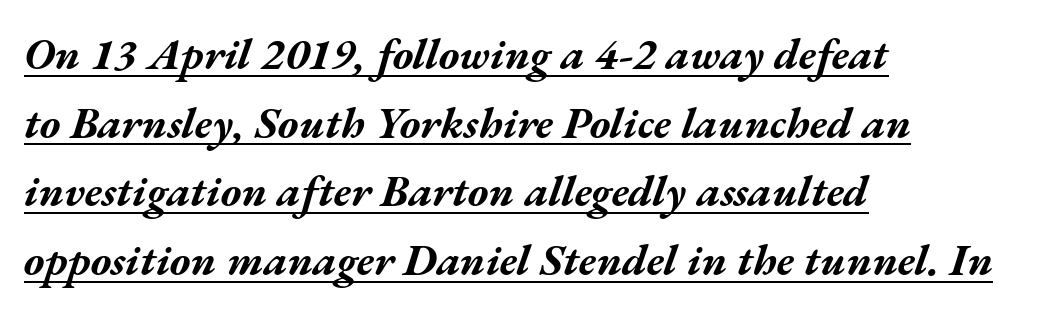
The image shows 44 px bold, wide type, italic (leaning right); set left-aligned, normal line spacing (1.56x), normal letter spacing, underlined; medium stroke contrast and a medium x-height.
